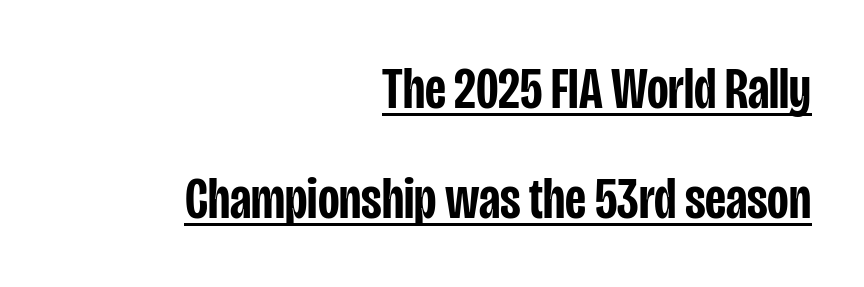
{"serif": "no", "italic": "no", "bold": "semi", "weight": "semibold", "width": "condensed", "stroke_contrast": "low", "x_height": "large", "monospaced": "no", "underline": "yes", "align": "right", "line_spacing_ratio": 1.86, "letter_spacing": "normal", "letter_spacing_em": 0.0, "glyph_px": 59}
